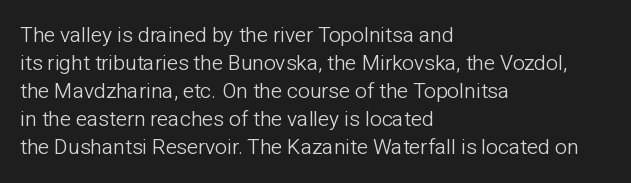
The image shows 21 px text type, upright; set left-aligned, normal line spacing (1.33x), normal letter spacing, not underlined.
